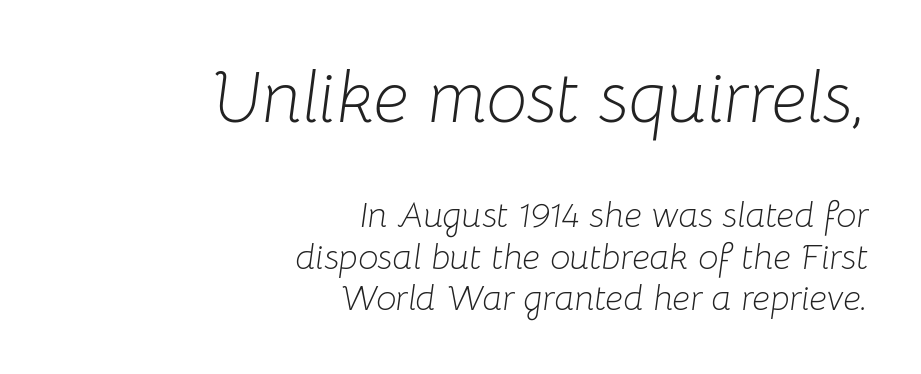
{"italic": "yes", "lean": "right", "slant_degrees": 8, "bold": "no", "weight": "light", "width": "normal", "stroke_contrast": "low", "x_height": "medium", "monospaced": "no", "underline": "no", "align": "right", "line_spacing": "tight", "line_spacing_ratio": 1.15, "letter_spacing": "normal", "letter_spacing_em": 0.0, "larger_block": "first", "size_ratio": 2.0, "glyph_px": 72}
